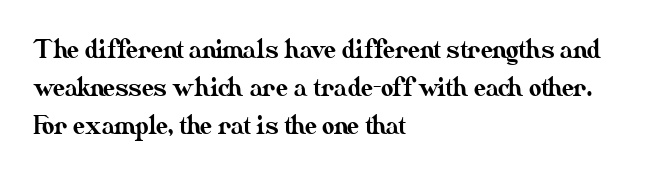
The image shows 24 px text type, upright; set left-aligned, normal line spacing (1.59x), normal letter spacing, not underlined.
